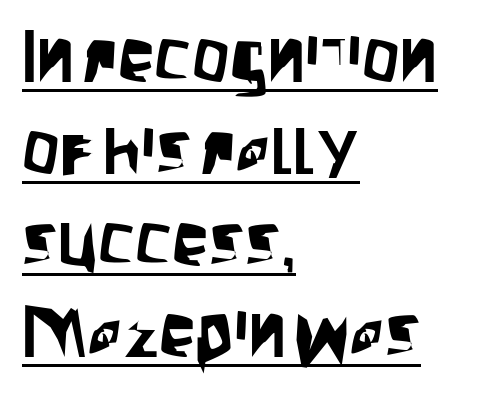
The image shows 74 px condensed sans-serif type, upright; set left-aligned, line spacing 1.24x, normal letter spacing, underlined; low stroke contrast and a large x-height.
